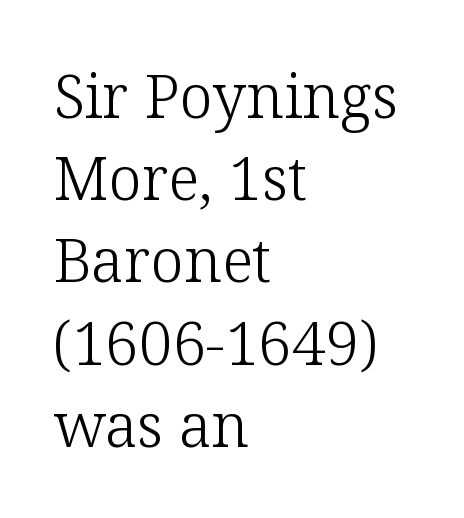
{"serif": "yes", "italic": "no", "bold": "no", "weight": "light", "width": "normal", "stroke_contrast": "low", "x_height": "medium", "monospaced": "no", "underline": "no", "align": "left", "line_spacing": "normal", "line_spacing_ratio": 1.37, "letter_spacing": "normal", "letter_spacing_em": 0.0, "glyph_px": 60}
